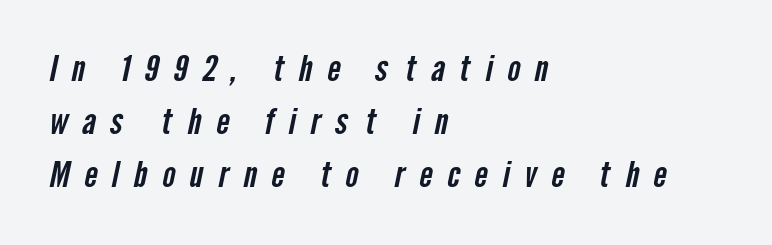
The image shows 35 px condensed sans-serif type; set left-aligned, normal line spacing (1.52x), unusually wide letter spacing (+0.42 em), not underlined; low stroke contrast and a medium x-height.
